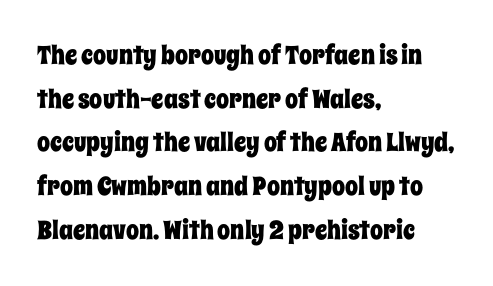
The image shows 26 px text type, upright; set left-aligned, normal line spacing (1.68x), normal letter spacing, not underlined.
